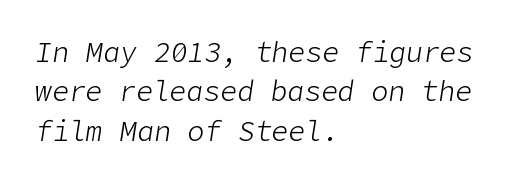
Q: Is the text bold? A: No.
Q: Is the text italic (slanted)? A: Yes, it leans right by about 9 degrees.
Q: Is the text underlined? A: No.
Q: How is the paragraph aligned? A: Left-aligned.
Q: Is the spacing between letters normal or unusually wide? A: Normal.
Q: Is the spacing between lines tight, normal or loose? A: Normal.
Q: Width (condensed, normal, or wide)? A: Normal.
Q: Stroke contrast? A: Low.
Q: x-height? A: Medium.
